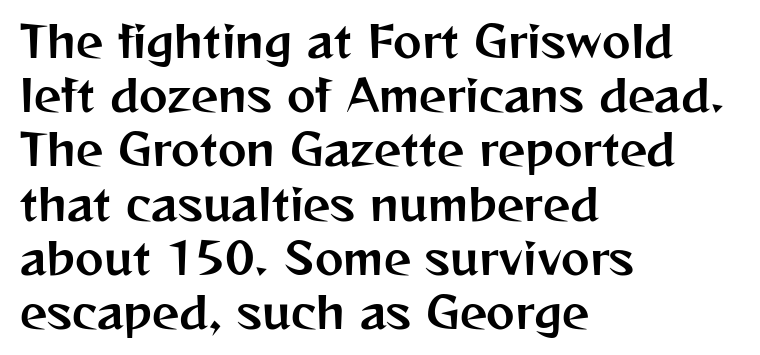
The image shows 43 px sans-serif type, upright; set left-aligned, normal line spacing (1.26x), normal letter spacing, not underlined; medium stroke contrast and a medium x-height.
